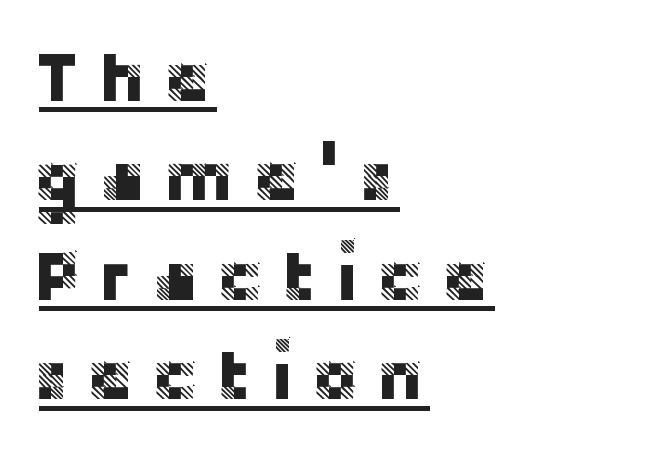
Q: Is the text italic (slanted)? A: No, it is upright.
Q: Is the typeface a serif or a sans-serif typeface? A: Sans-serif.
Q: Is the text underlined? A: Yes.
Q: How is the paragraph aligned? A: Left-aligned.
Q: Is the spacing between letters normal or unusually wide? A: Unusually wide.
Q: Is the spacing between lines tight, normal or loose? A: Normal.
Q: Width (condensed, normal, or wide)? A: Normal.
Q: Stroke contrast? A: Low.
Q: x-height? A: Large.
Q: Monospaced? A: No.
